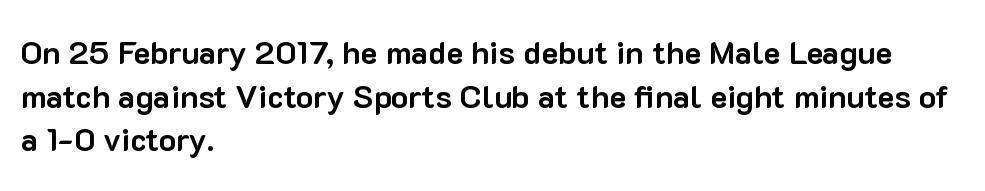
Look at the stroke-to-counter ratio: heavy, a bold. If you drew a line through each stem, it would be perfectly vertical. The space between consecutive lines is moderate. Honestly, the letter spacing is just normal — you wouldn't notice it.
